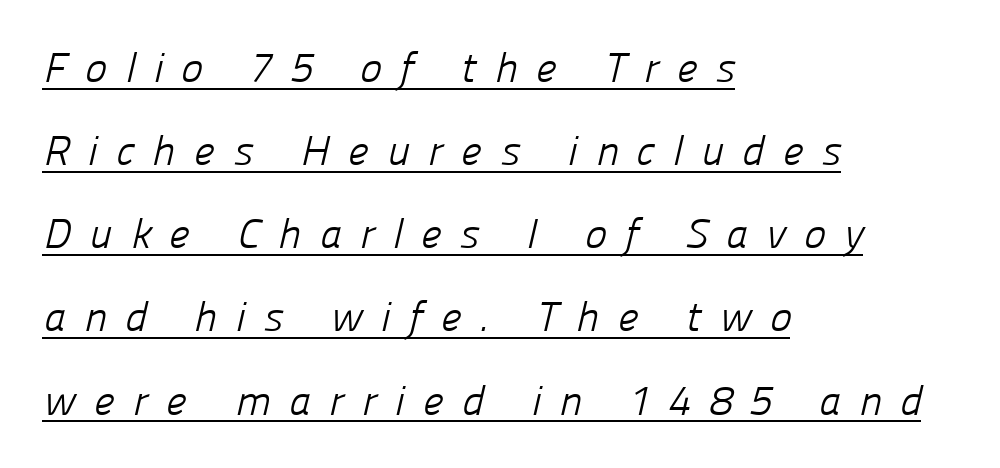
The image shows 42 px light sans-serif type; set left-aligned, loose line spacing (1.98x), unusually wide letter spacing (+0.43 em), underlined; low stroke contrast and a medium x-height.
